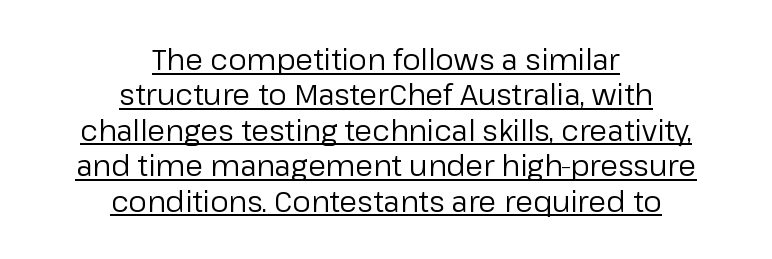
The paragraph shown floats in the horizontal middle. Nope, no serifs anywhere on these letters. Nope, not italic — everything's standing straight. The lettering is marked with a stroke running underneath it. The letters look calm and open, with moderate or lighter stems. Do the characters align in a grid? No, the font is proportional.
